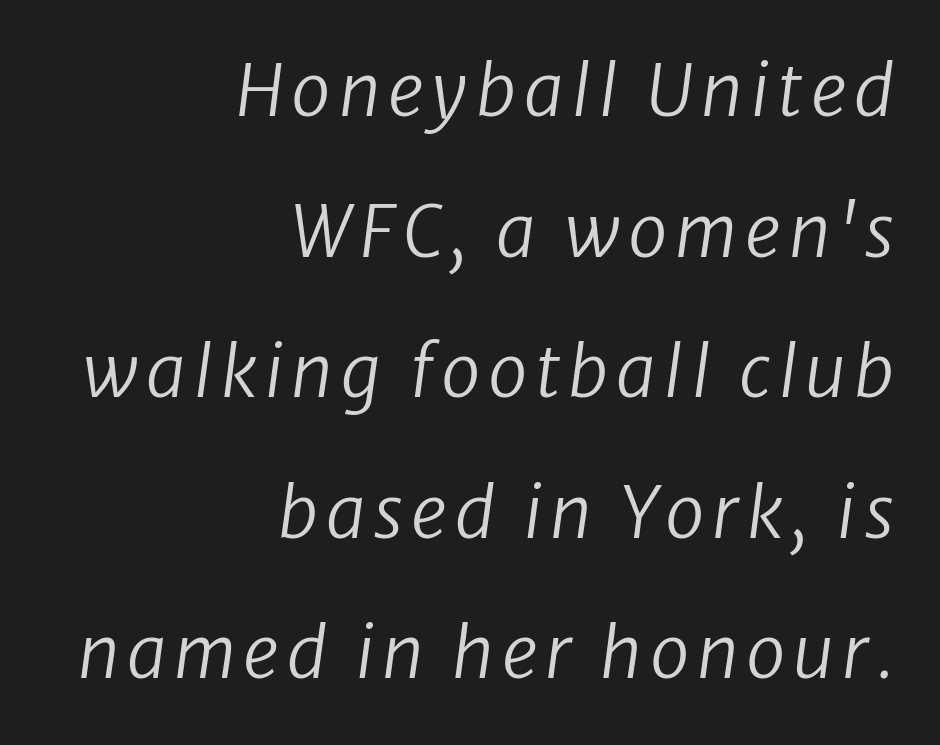
Is this a fixed-width face? No — the glyphs have proportional, varying widths. The strokes are not fattened; the text isn't bold. Rule under the text: the space is simply empty. Is the block centered? No — it sits flush against the right margin. Grotesque or geometric, the face here clearly has no serifs.
